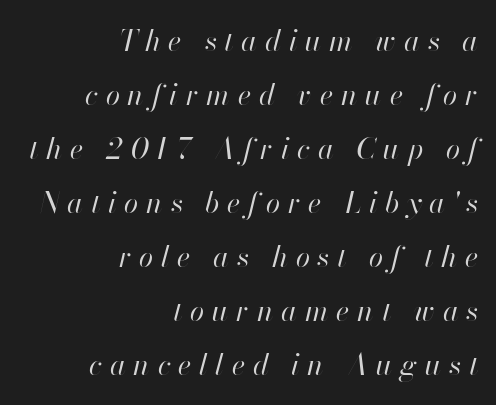
Q: Is the text bold? A: No.
Q: Is the text italic (slanted)? A: Yes, it leans right by about 13 degrees.
Q: Is the text underlined? A: No.
Q: How is the paragraph aligned? A: Right-aligned.
Q: Is the spacing between letters normal or unusually wide? A: Unusually wide.
Q: Width (condensed, normal, or wide)? A: Normal.
Q: Stroke contrast? A: High.
Q: x-height? A: Small.
Q: Monospaced? A: No.
